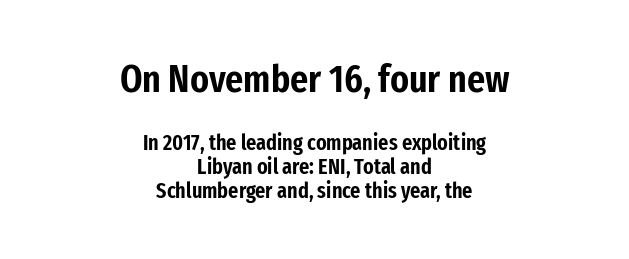
{"serif": "no", "italic": "no", "width": "condensed", "stroke_contrast": "low", "x_height": "medium", "monospaced": "no", "underline": "no", "align": "center", "line_spacing": "tight", "line_spacing_ratio": 1.09, "letter_spacing": "normal", "letter_spacing_em": 0.0, "larger_block": "first", "size_ratio": 1.77, "glyph_px": 39}
